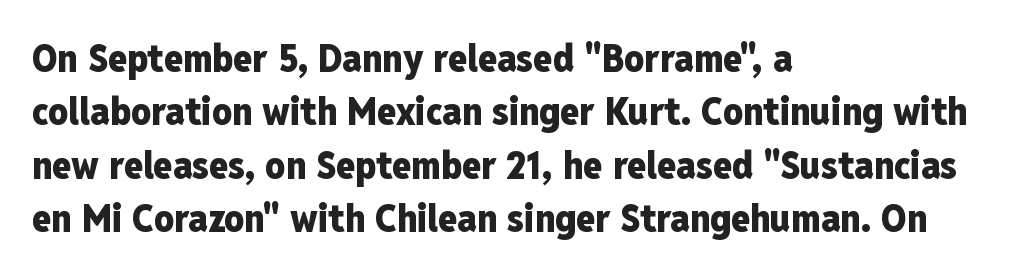
Q: Is the text bold? A: Yes.
Q: Is the text italic (slanted)? A: No, it is upright.
Q: Is the typeface a serif or a sans-serif typeface? A: Sans-serif.
Q: Is the text underlined? A: No.
Q: How is the paragraph aligned? A: Left-aligned.
Q: Is the spacing between letters normal or unusually wide? A: Normal.
Q: Is the spacing between lines tight, normal or loose? A: Normal.
Q: Width (condensed, normal, or wide)? A: Condensed.
Q: Stroke contrast? A: Low.
Q: x-height? A: Medium.
Q: Monospaced? A: No.
